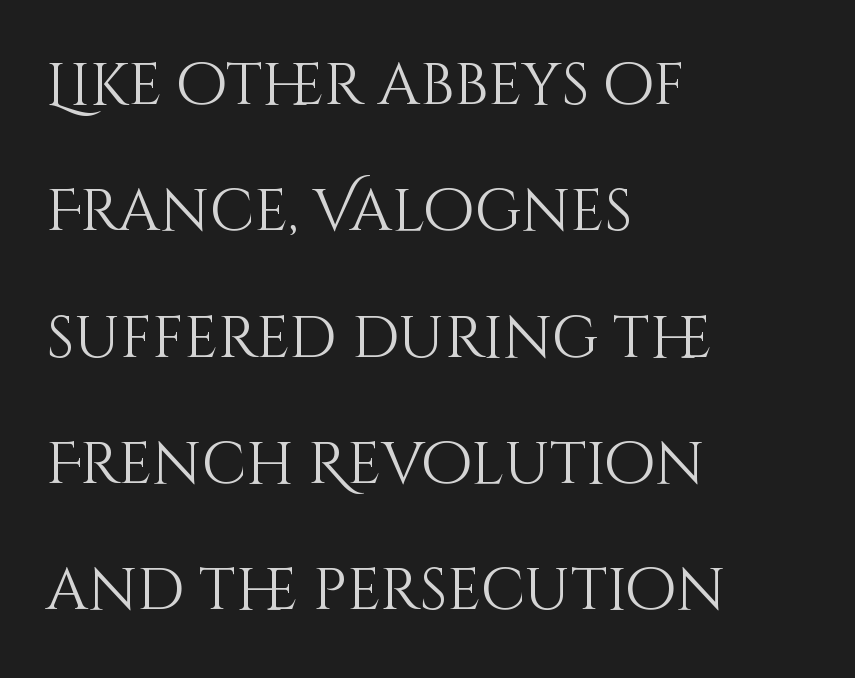
{"italic": "no", "bold": "no", "weight": "light", "width": "normal", "stroke_contrast": "medium", "x_height": "large", "monospaced": "no", "underline": "no", "align": "left", "line_spacing": "loose", "line_spacing_ratio": 2.14, "letter_spacing": "normal", "letter_spacing_em": 0.0, "glyph_px": 59}
